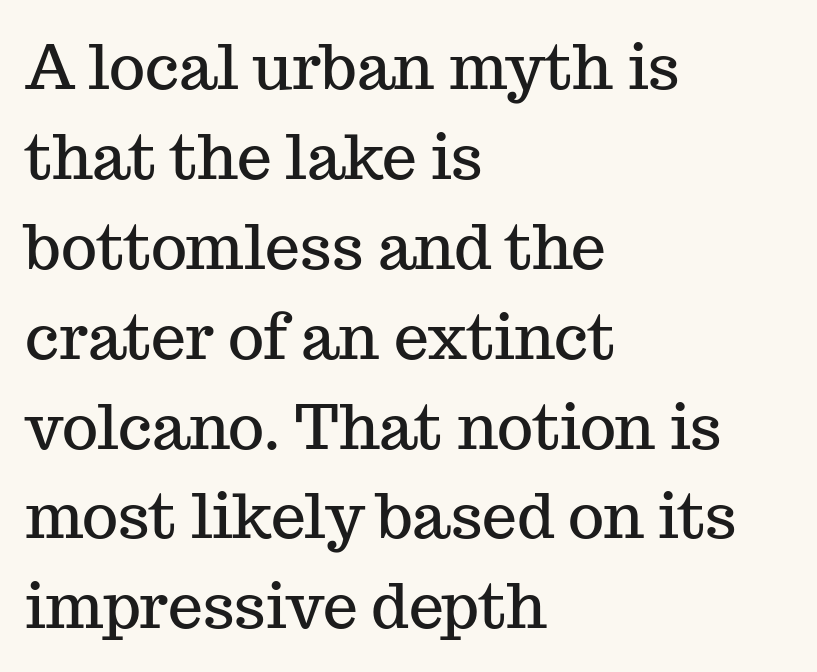
The image shows 62 px serif type, upright; set left-aligned, normal line spacing (1.45x), normal letter spacing, not underlined; medium stroke contrast and a medium x-height.
